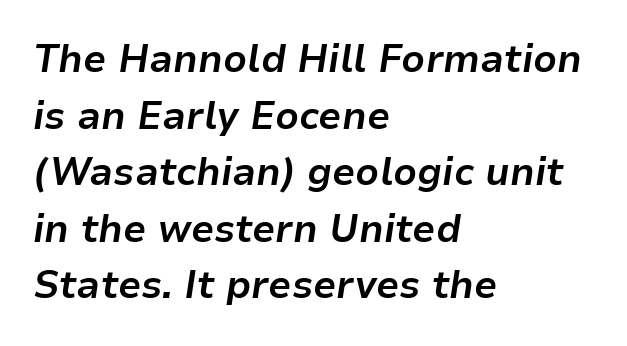
{"italic": "yes", "lean": "right", "slant_degrees": 9, "bold": "yes", "weight": "bold", "width": "normal", "stroke_contrast": "low", "x_height": "medium", "monospaced": "no", "underline": "no", "align": "left", "line_spacing": "normal", "line_spacing_ratio": 1.49, "letter_spacing": "normal", "letter_spacing_em": 0.0, "glyph_px": 38}
